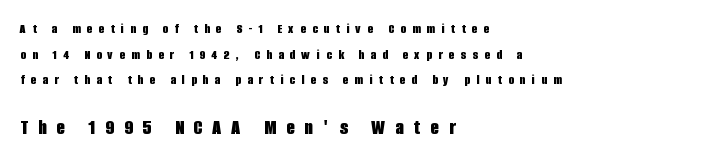
{"italic": "no", "bold": "yes", "underline": "no", "align": "left", "line_spacing_ratio": 1.83, "letter_spacing": "wide", "letter_spacing_em": 0.46, "larger_block": "second", "size_ratio": 1.57, "glyph_px": 22}
